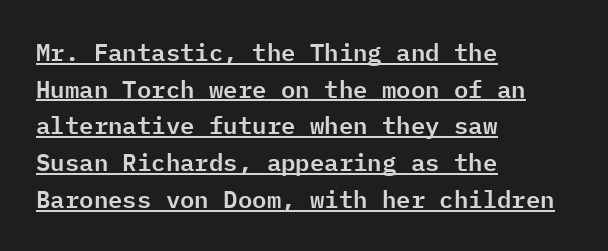
{"italic": "no", "underline": "yes", "align": "left", "line_spacing": "normal", "line_spacing_ratio": 1.53, "letter_spacing": "normal", "letter_spacing_em": 0.0, "glyph_px": 24}
